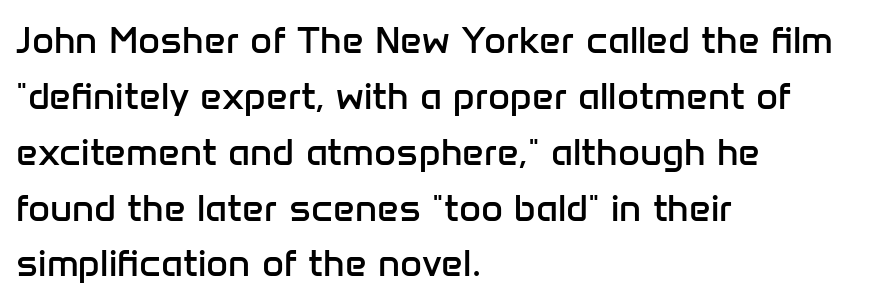
The image shows 38 px regular-weight sans-serif type, upright; set left-aligned, normal line spacing (1.47x), normal letter spacing, not underlined; low stroke contrast and a medium x-height.
